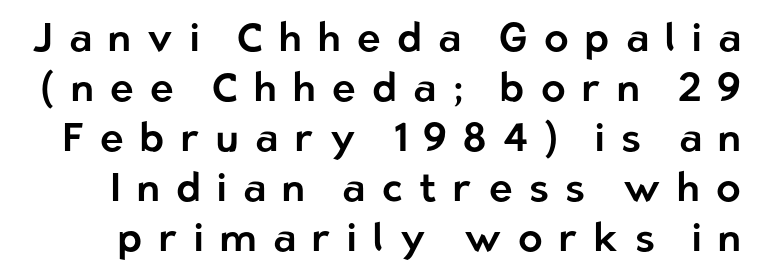
Looks like regular typesetting: each glyph gets only the width it needs. Has an underline been added? It has not. Characters follow at a spacing far wider than the type designer built in. How would I describe the line gaps? Plain and ordinary.
